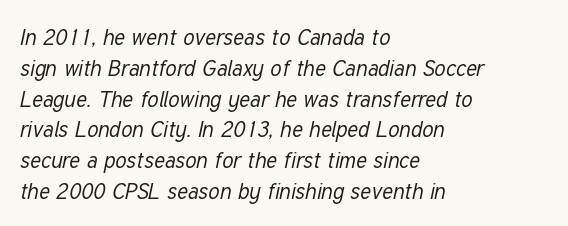
Q: Is the text bold? A: No.
Q: Is the text italic (slanted)? A: Yes, it leans right by about 12 degrees.
Q: Is the text underlined? A: No.
Q: How is the paragraph aligned? A: Left-aligned.
Q: Is the spacing between letters normal or unusually wide? A: Normal.
Q: Is the spacing between lines tight, normal or loose? A: Normal.
